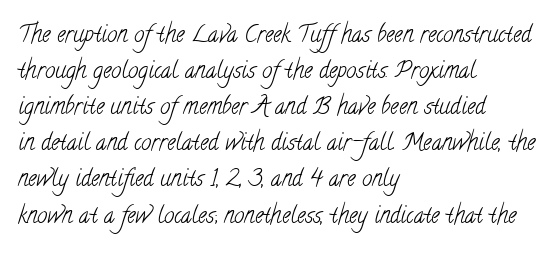
Weight: not bold — regular or lighter. Standard letterfit; no display-style spreading of the glyphs. Clear beneath every line of the passage. Caption: multi-line text, flush left, ragged right.
